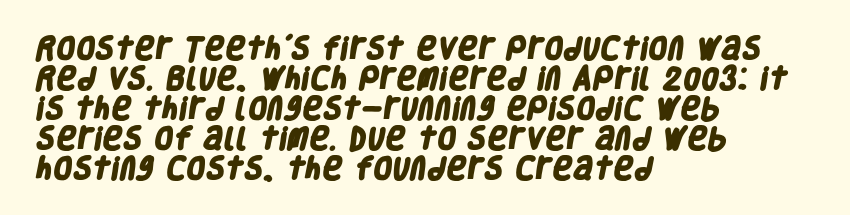
{"bold": "yes", "underline": "no", "align": "left", "line_spacing_ratio": 1.2, "letter_spacing": "normal", "letter_spacing_em": 0.0, "glyph_px": 25}
